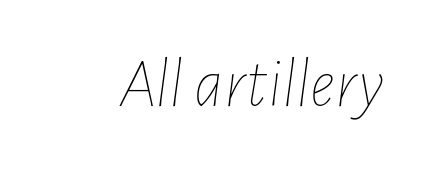
Q: Is the text bold? A: No.
Q: Is the text italic (slanted)? A: Yes, it leans right by about 7 degrees.
Q: Is the text underlined? A: No.
Q: Is the spacing between letters normal or unusually wide? A: Normal.
Q: Width (condensed, normal, or wide)? A: Condensed.
Q: Stroke contrast? A: Low.
Q: x-height? A: Medium.
Q: Monospaced? A: No.
